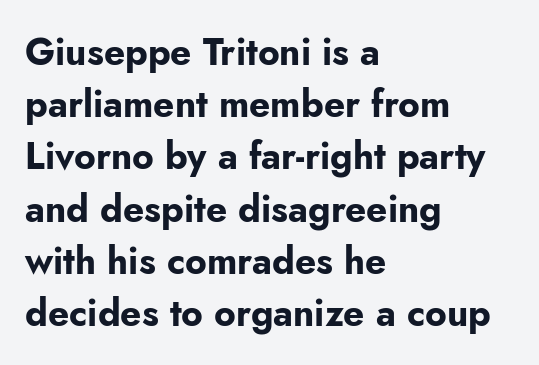
The image shows 37 px bold sans-serif type, upright; set left-aligned, normal line spacing (1.41x), normal letter spacing, not underlined; low stroke contrast and a small x-height.
